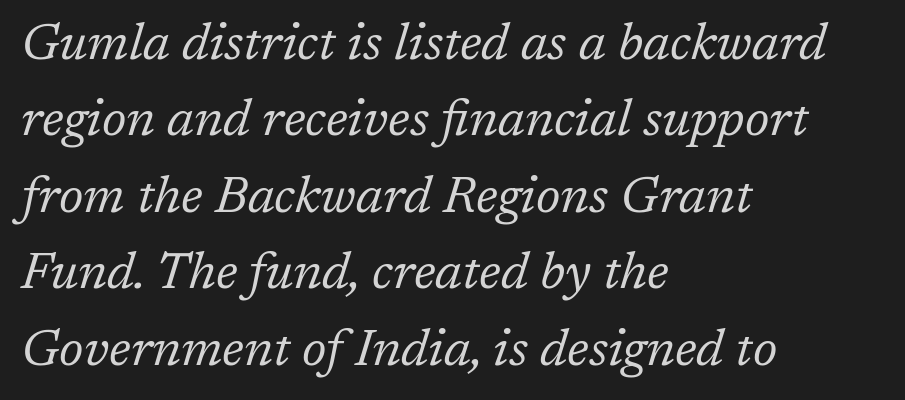
The image shows 51 px regular-weight serif type, italic (leaning right); set left-aligned, normal line spacing (1.5x), normal letter spacing, not underlined; low stroke contrast and a medium x-height.
